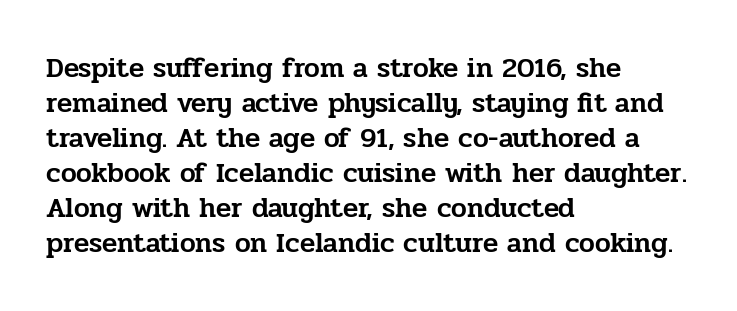
Q: Is the text italic (slanted)? A: No, it is upright.
Q: Is the typeface a serif or a sans-serif typeface? A: Serif.
Q: Is the text underlined? A: No.
Q: How is the paragraph aligned? A: Left-aligned.
Q: Is the spacing between letters normal or unusually wide? A: Normal.
Q: Is the spacing between lines tight, normal or loose? A: Normal.
Q: Width (condensed, normal, or wide)? A: Normal.
Q: Stroke contrast? A: Low.
Q: x-height? A: Medium.
Q: Monospaced? A: No.
